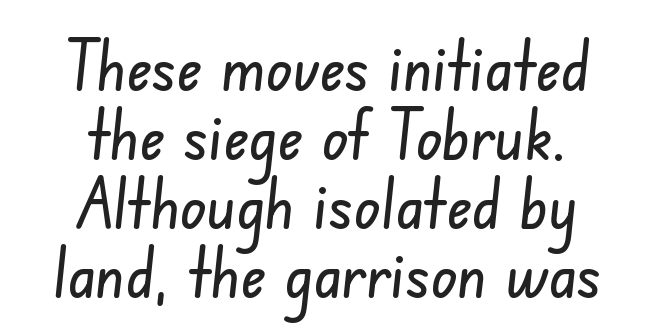
Rows of type sit shoulder to shoulder in the vertical direction. Any mark beneath the type? The region is blank. This sample has the flowing, uneven cadence of proportional lettering. Observe the ordinary spacing: letters are neighbours, not strangers. These lines stack symmetrically, like a column narrowing and widening about its center.
